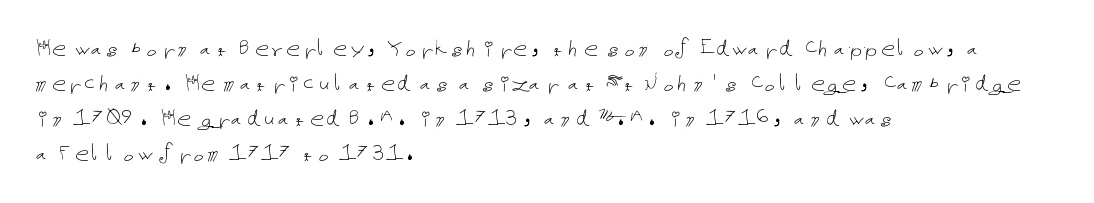
Q: Is the text bold? A: No.
Q: Is the text italic (slanted)? A: No, it is upright.
Q: Is the text underlined? A: No.
Q: How is the paragraph aligned? A: Left-aligned.
Q: Is the spacing between letters normal or unusually wide? A: Normal.
Q: Is the spacing between lines tight, normal or loose? A: Normal.
Q: Width (condensed, normal, or wide)? A: Normal.
Q: Stroke contrast? A: Low.
Q: x-height? A: Medium.
